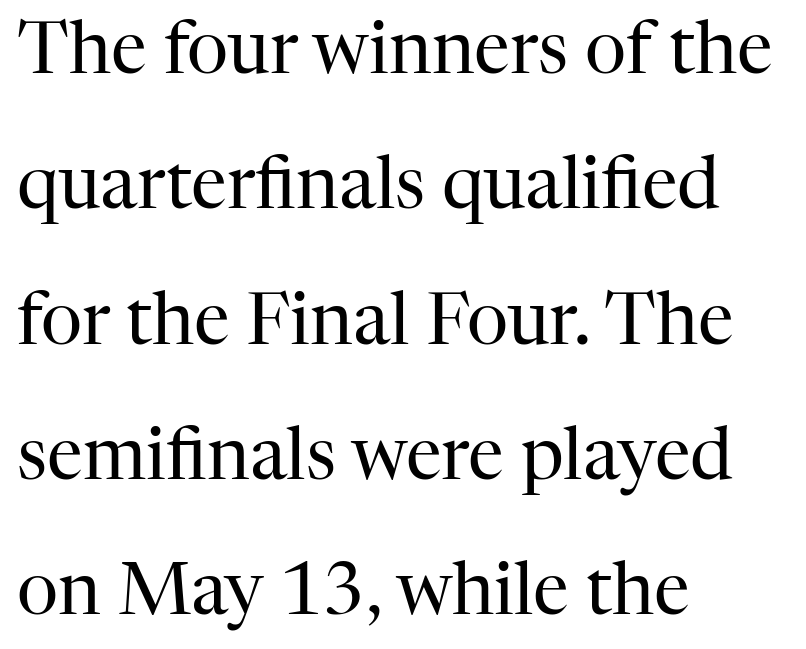
{"serif": "yes", "italic": "no", "bold": "no", "weight": "regular", "width": "normal", "stroke_contrast": "high", "x_height": "medium", "monospaced": "no", "underline": "no", "align": "left", "line_spacing_ratio": 1.88, "letter_spacing": "normal", "letter_spacing_em": 0.0, "glyph_px": 72}
